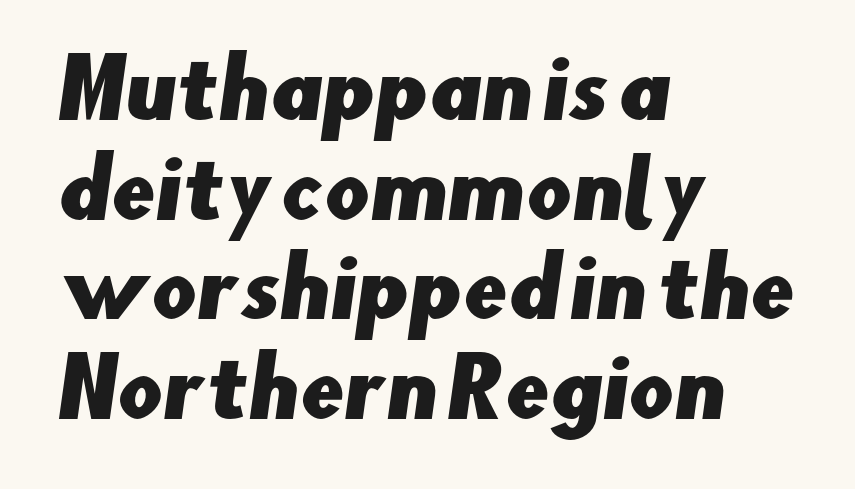
{"serif": "no", "width": "normal", "stroke_contrast": "low", "x_height": "small", "monospaced": "no", "underline": "no", "align": "left", "line_spacing": "normal", "line_spacing_ratio": 1.26, "letter_spacing": "normal", "letter_spacing_em": 0.0, "glyph_px": 79}
